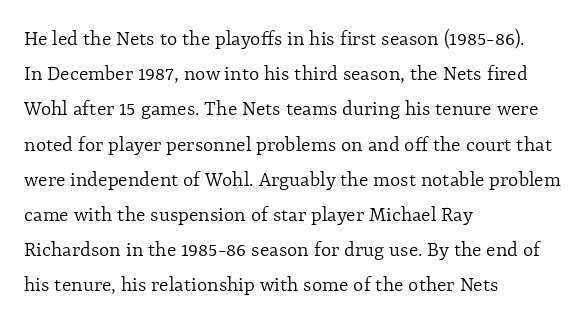
A quiet, ordinary-to-light weight characterises the typeface. Default kerning and tracking; the words read as compact shapes. These lines stack with their left ends in a neat column. The leading is moderate, giving the passage an even texture.
